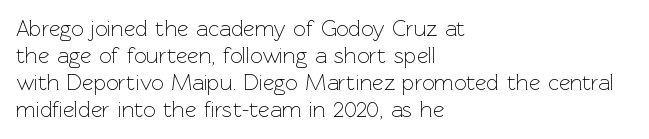
Q: Is the text bold? A: No.
Q: Is the text italic (slanted)? A: No, it is upright.
Q: Is the text underlined? A: No.
Q: How is the paragraph aligned? A: Left-aligned.
Q: Is the spacing between letters normal or unusually wide? A: Normal.
